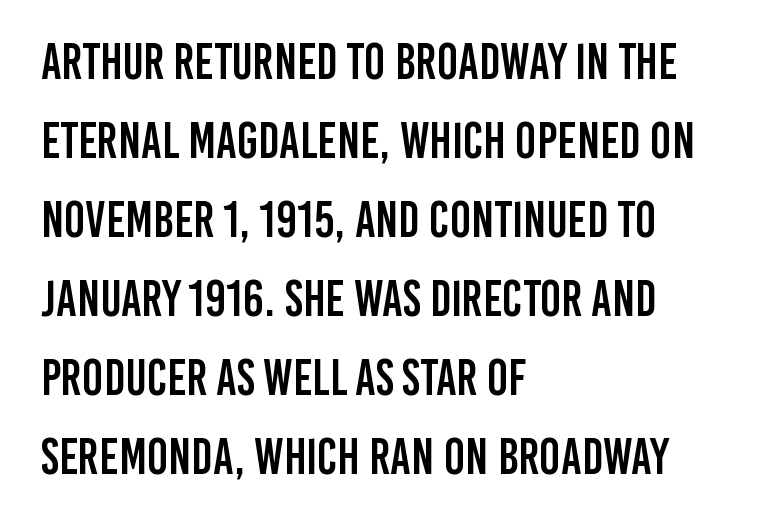
Compared with typical paragraphs, the rows here are spaced about the same. The axis of the letterforms is exactly vertical. Honestly, the letter spacing is just normal — you wouldn't notice it. Compared with a centered layout, this one pins lines to the left instead. The specimen omits any rule beneath the text block's lines.
